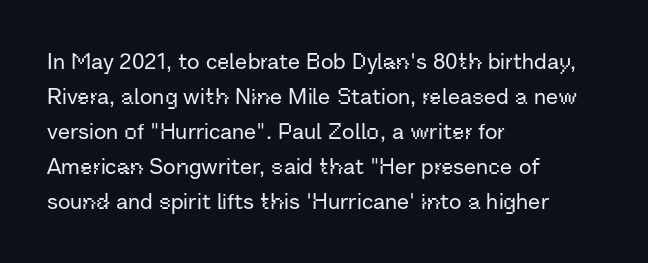
The vertical gap from one line to the next is medium. In terms of posture, this sample is upright. The ragged edge is on the right, which tells us the setting is flush left. Look at the tracking — it's just the regular setting, nothing added. Only glyphs here, with clear space below each row.
